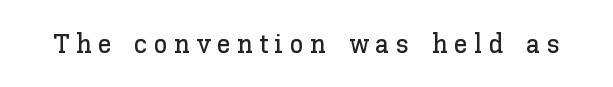
{"italic": "no", "width": "normal", "stroke_contrast": "low", "x_height": "medium", "monospaced": "no", "underline": "no", "letter_spacing": "wide", "letter_spacing_em": 0.22, "glyph_px": 28}
